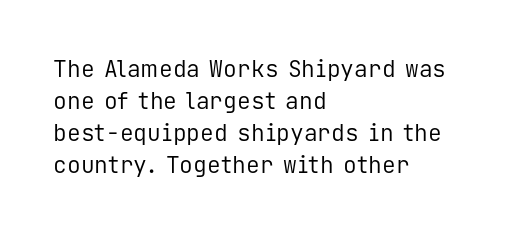
Caption: standard tracking, unaltered. Does the leading feel generous? No, just average. The lines are quadded left. Check the space under the baseline: it is left empty.
